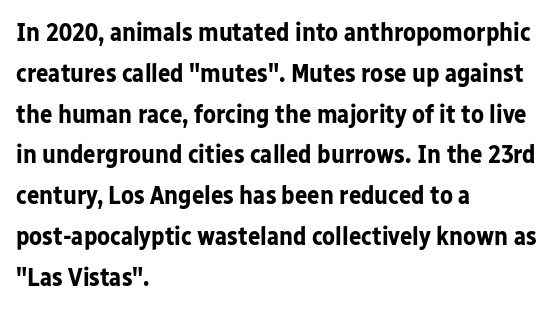
A dark, heavy texture on the line: the type is bold. Characters follow at the spacing the type designer built in. The designer left line spacing at the default. Unmarked baselines from the first word to the last. Posture: vertical.
